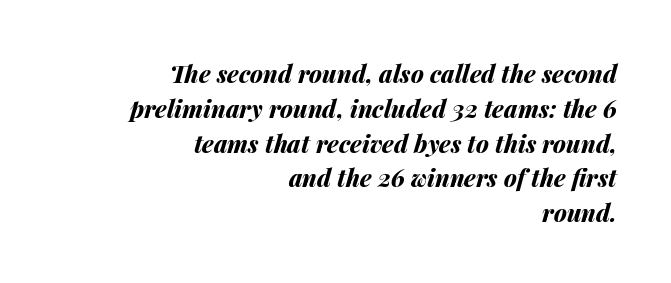
Type without underlining. The tracking reads as untouched default to a designer's eye. The rendering applies a slant to the glyphs. Does the copy run flush right? Yes — the right margin is perfectly even. Thick stems and heavy bowls — unmistakably bold.
